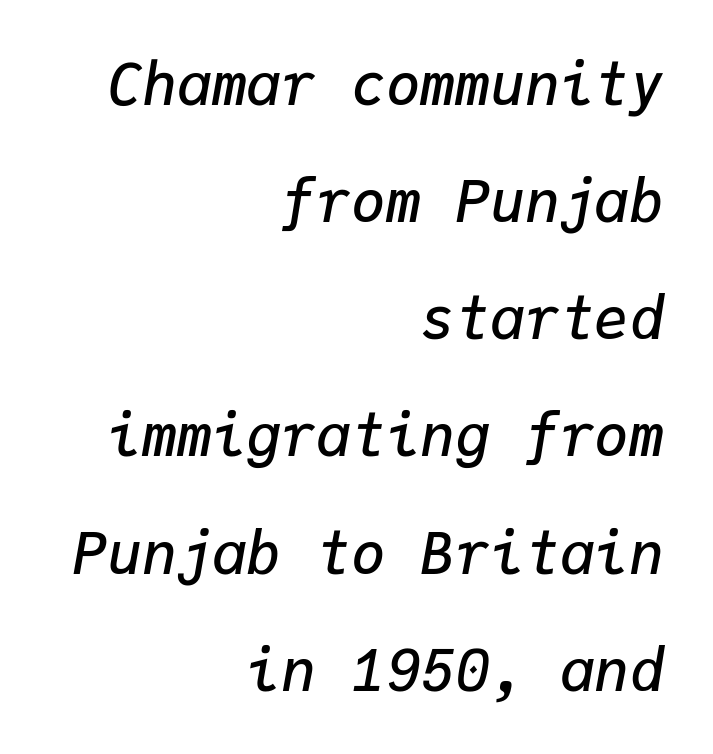
Weight check: semibold — heavier than regular, not quite bold. Every character here occupies the same horizontal width, giving the sample a typewriter-like rhythm. You could call the tracking neutral — neither tight nor loose. Line spacing here is loose. Plain, unruled lines of type.
